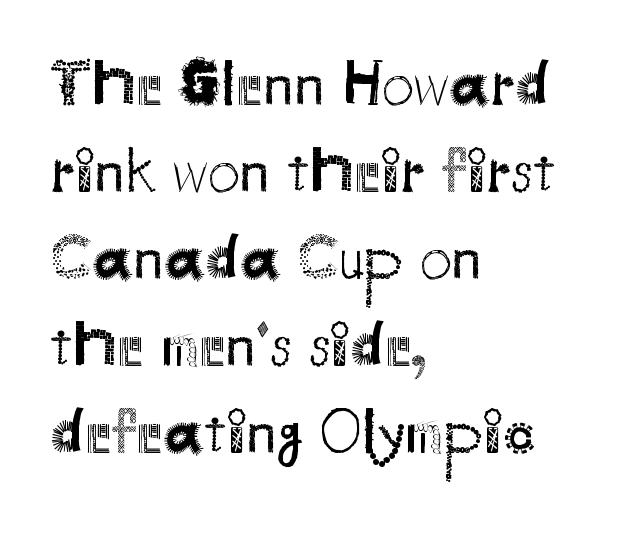
The image shows 64 px regular-weight sans-serif type, upright; set left-aligned, normal line spacing (1.36x), normal letter spacing, not underlined; medium stroke contrast and a small x-height.
